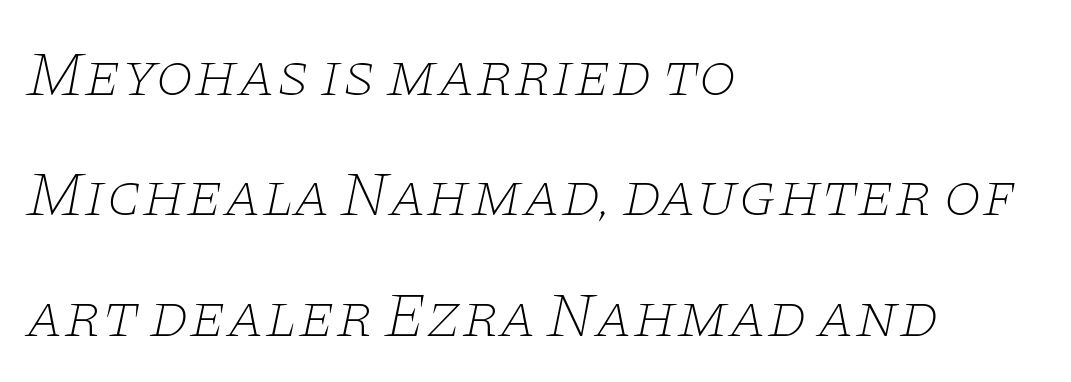
Tall strokes in this sample are angled rather than plumb. Stroke thickness stays within the range of a standard reading face or lighter. Horizontal alignment here is leftward, the default for most running prose. Check where the strokes stop: tiny serifs finish them off.
